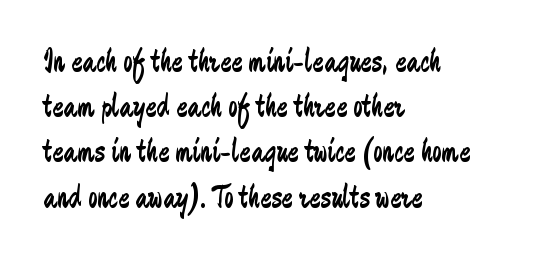
This sample uses a sans-serif face. Each new line begins a customary step beneath the previous one. The tracking reads as untouched default to a designer's eye. Visually the block forms a straight wall on the left and a jagged coastline on the right.
